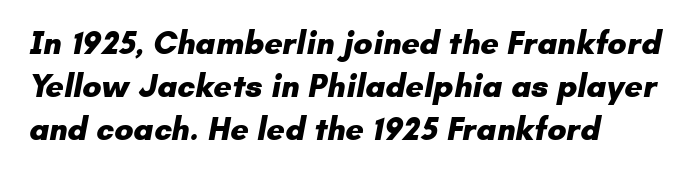
The image shows 32 px heavy sans-serif type; set normal line spacing (1.35x), normal letter spacing, not underlined; low stroke contrast and a small x-height.
